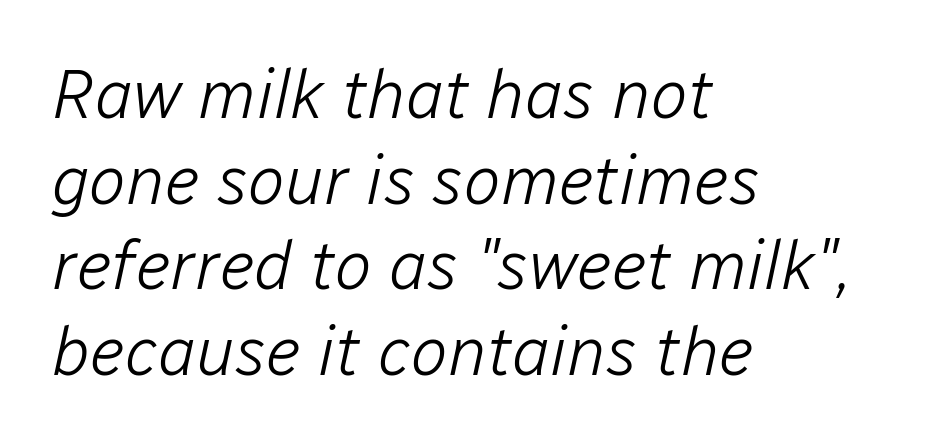
The image shows 69 px light type, italic (leaning right); set left-aligned, line spacing 1.24x, normal letter spacing, not underlined; low stroke contrast and a medium x-height.
